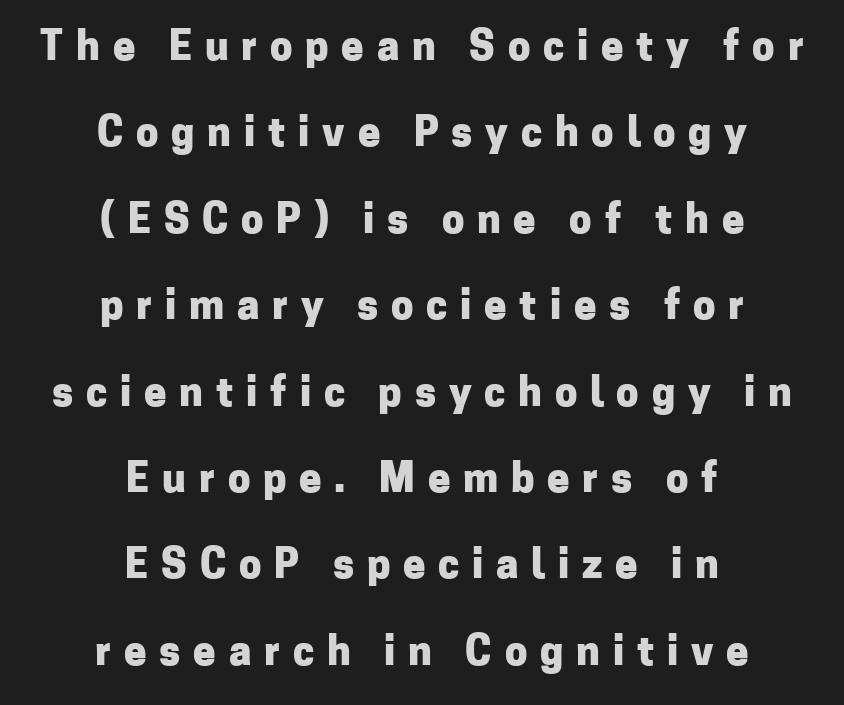
Q: Is the text bold? A: Yes.
Q: Is the text italic (slanted)? A: No, it is upright.
Q: Is the typeface a serif or a sans-serif typeface? A: Sans-serif.
Q: Is the text underlined? A: No.
Q: How is the paragraph aligned? A: Centered.
Q: Is the spacing between letters normal or unusually wide? A: Unusually wide.
Q: Is the spacing between lines tight, normal or loose? A: Loose.
Q: Width (condensed, normal, or wide)? A: Normal.
Q: Stroke contrast? A: Low.
Q: x-height? A: Medium.
Q: Monospaced? A: No.
